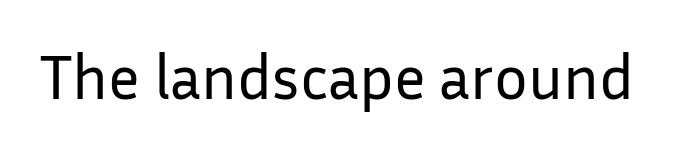
The image shows 63 px regular-weight sans-serif type, upright; set normal letter spacing, not underlined; low stroke contrast and a medium x-height.
